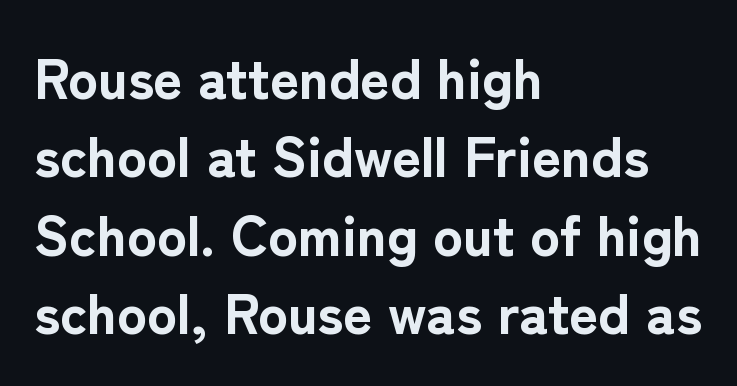
{"serif": "no", "italic": "no", "bold": "yes", "weight": "bold", "width": "normal", "stroke_contrast": "low", "x_height": "medium", "monospaced": "no", "underline": "no", "align": "left", "line_spacing": "normal", "line_spacing_ratio": 1.4, "letter_spacing": "normal", "letter_spacing_em": 0.0, "glyph_px": 56}
